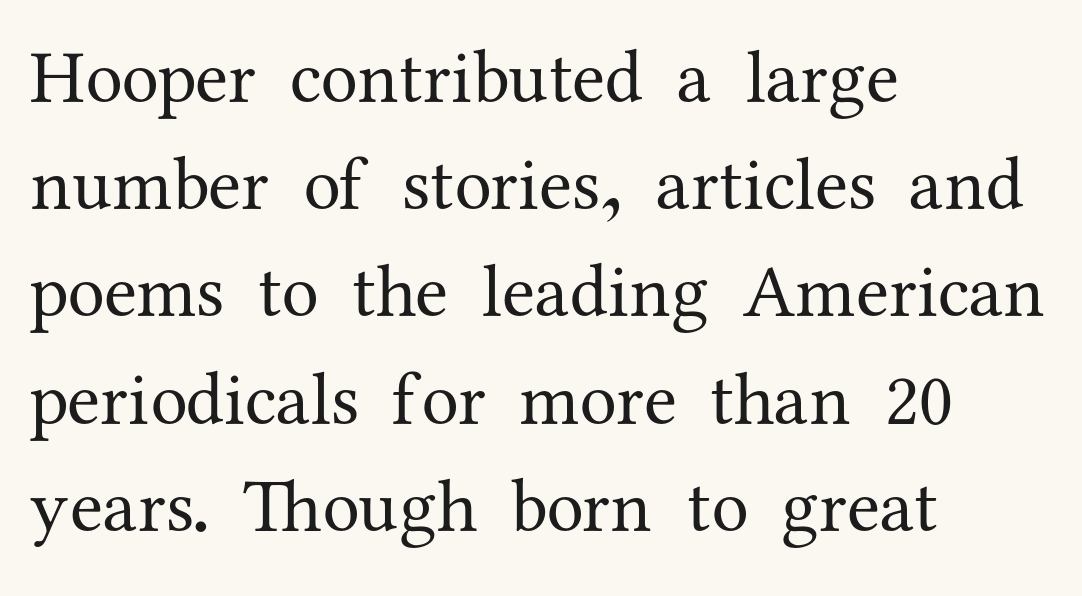
Q: Is the text bold? A: No.
Q: Is the text italic (slanted)? A: No, it is upright.
Q: Is the typeface a serif or a sans-serif typeface? A: Serif.
Q: Is the text underlined? A: No.
Q: How is the paragraph aligned? A: Left-aligned.
Q: Is the spacing between letters normal or unusually wide? A: Normal.
Q: Is the spacing between lines tight, normal or loose? A: Normal.
Q: Width (condensed, normal, or wide)? A: Normal.
Q: Stroke contrast? A: Medium.
Q: x-height? A: Medium.
Q: Monospaced? A: No.
